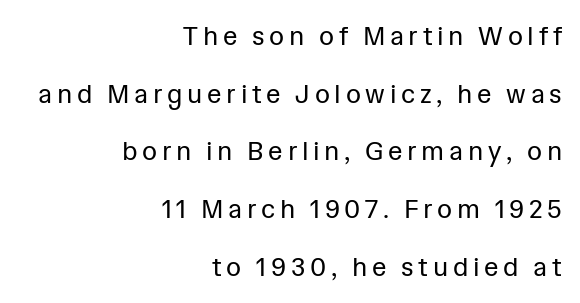
Nope, not italic — everything's standing straight. The space directly below the letters is spotless. Is there much room between lines? Yes — plenty of vertical air separates them. Caption: multi-line text, flush right, ragged left.
